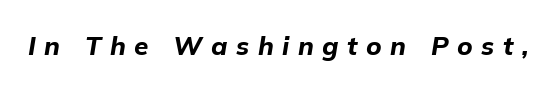
{"italic": "yes", "lean": "right", "slant_degrees": 9, "bold": "yes", "underline": "no", "letter_spacing": "wide", "letter_spacing_em": 0.33, "glyph_px": 26}
